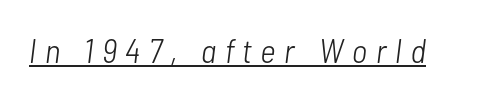
The image shows 34 px light, condensed type, italic (leaning right); set unusually wide letter spacing (+0.26 em), underlined; low stroke contrast and a medium x-height.
